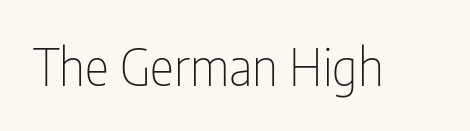
Examine the stroke ends and you'll find no serifs. Does the lettering tilt? It doesn't — this is upright. Do the characters align in a grid? No, the font is proportional. The face looks like a standard text weight, possibly lighter.
